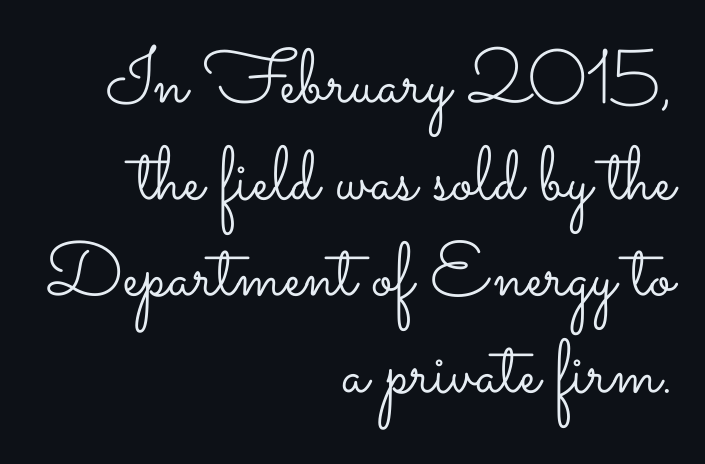
The paragraph has a hard right edge and a soft left edge. The passage shown stacks its lines at a standard gap. Here the glyphs are tracked normally, forming tight word shapes. Has an underline been added? It has not.
